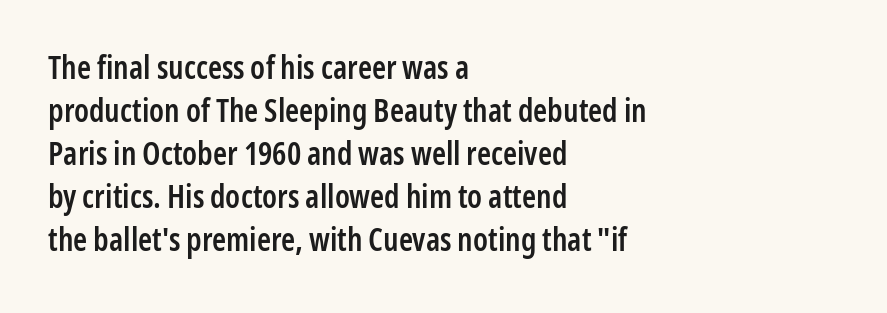
Q: Is the text bold? A: Semi-bold.
Q: Is the text italic (slanted)? A: No, it is upright.
Q: Is the typeface a serif or a sans-serif typeface? A: Sans-serif.
Q: Is the text underlined? A: No.
Q: How is the paragraph aligned? A: Left-aligned.
Q: Is the spacing between letters normal or unusually wide? A: Normal.
Q: Is the spacing between lines tight, normal or loose? A: Normal.
Q: Width (condensed, normal, or wide)? A: Condensed.
Q: Stroke contrast? A: Low.
Q: x-height? A: Medium.
Q: Monospaced? A: No.
